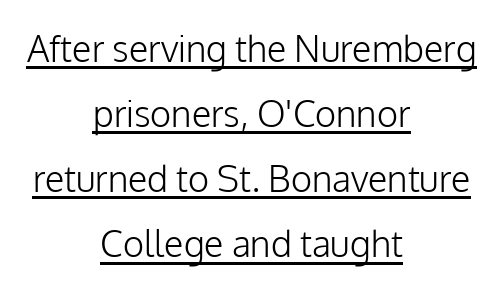
The image shows 36 px light sans-serif type, upright; set centered, line spacing 1.81x, normal letter spacing, underlined; low stroke contrast and a medium x-height.
